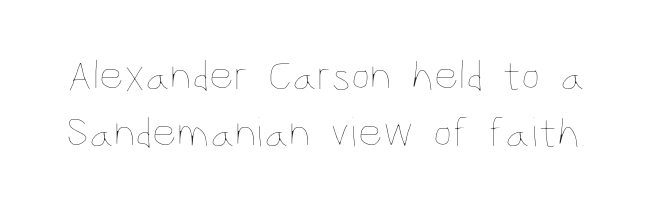
This sample uses plain, unmodified letter spacing. Each row of text sits above clean, open space. Leading matches the norm, producing a regular column. Character widths vary here, with narrow letters taking less room than wide ones. Posture: upright roman. The weight would be labelled regular, book, light, or lighter still.
